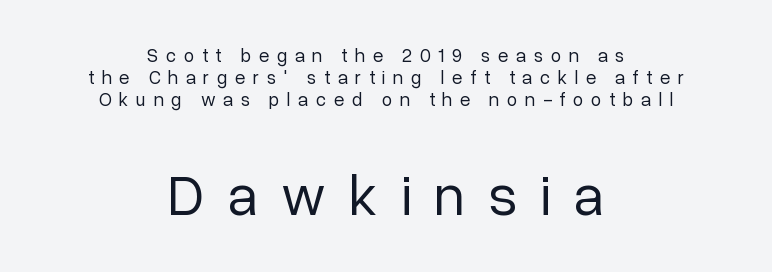
Tracking here is generous; glyphs stand well apart from one another. The typography opts for an upright posture over an oblique one. The letters in the lower block stand taller than those in the block above. The face used here is a sans, in the tradition of grotesques and geometrics. Weight: in the light-to-regular range.
